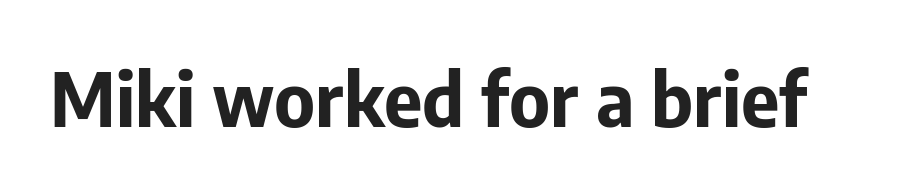
{"serif": "no", "italic": "no", "bold": "yes", "weight": "bold", "width": "normal", "stroke_contrast": "low", "x_height": "medium", "monospaced": "no", "underline": "no", "letter_spacing": "normal", "letter_spacing_em": 0.0, "glyph_px": 74}
